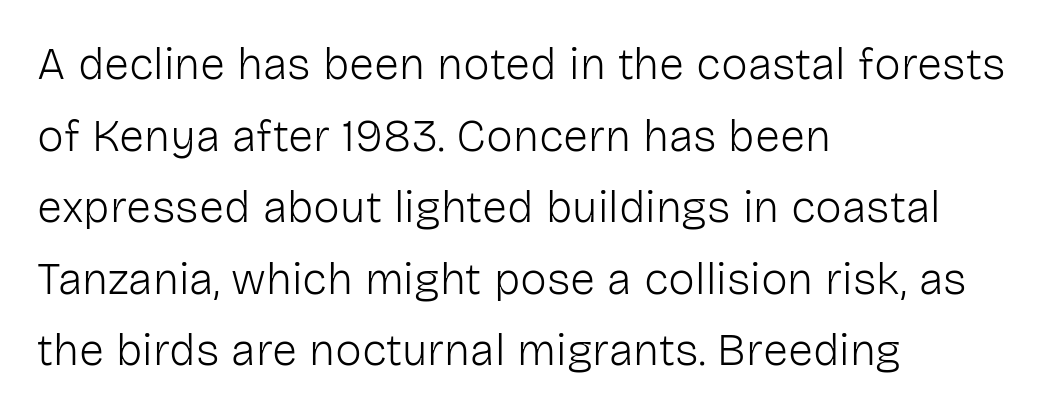
On a weight scale, this lands at 450 or below. Plain, unruled lines of type. Where is the straight margin? On the left. Leading matches the norm, producing a regular column.
